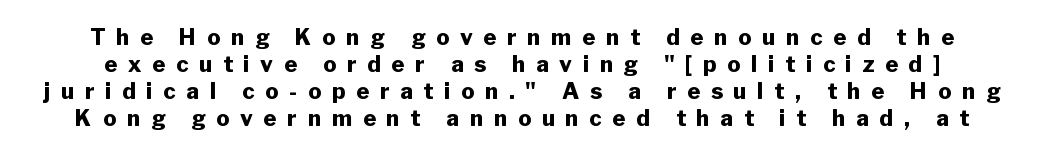
{"italic": "no", "bold": "yes", "underline": "no", "line_spacing_ratio": 1.23, "letter_spacing": "wide", "letter_spacing_em": 0.49, "glyph_px": 22}
